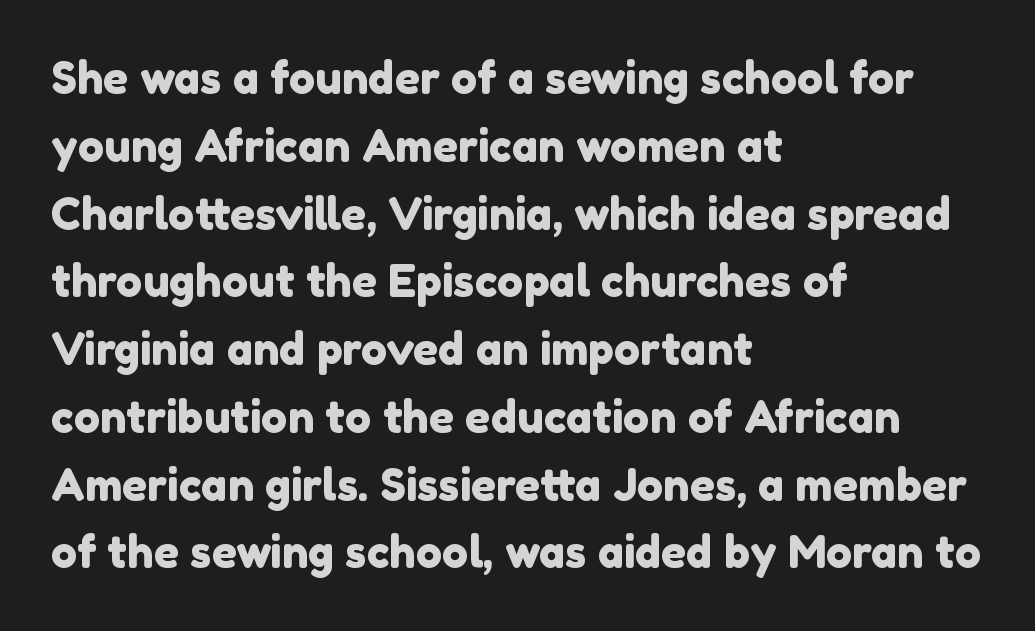
Q: Is the typeface a serif or a sans-serif typeface? A: Sans-serif.
Q: Is the text underlined? A: No.
Q: How is the paragraph aligned? A: Left-aligned.
Q: Is the spacing between letters normal or unusually wide? A: Normal.
Q: Is the spacing between lines tight, normal or loose? A: Normal.
Q: Width (condensed, normal, or wide)? A: Normal.
Q: x-height? A: Medium.
Q: Monospaced? A: No.
